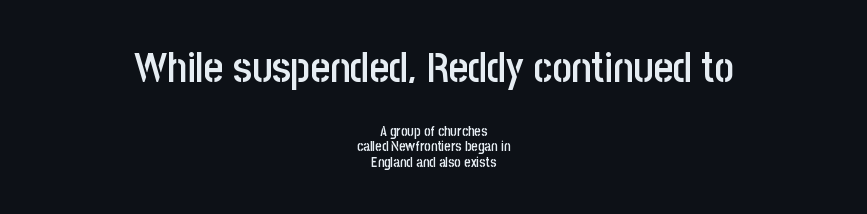
Q: Is the text bold? A: Semi-bold.
Q: Is the text italic (slanted)? A: No, it is upright.
Q: Is the typeface a serif or a sans-serif typeface? A: Sans-serif.
Q: Is the text underlined? A: No.
Q: How is the paragraph aligned? A: Centered.
Q: Is the spacing between letters normal or unusually wide? A: Normal.
Q: Is the spacing between lines tight, normal or loose? A: Tight.
Q: Which block of text is set in a larger size, the first (top) or the second (bottom)? A: The first (top) one.
Q: Width (condensed, normal, or wide)? A: Condensed.
Q: Stroke contrast? A: Low.
Q: x-height? A: Large.
Q: Monospaced? A: No.
